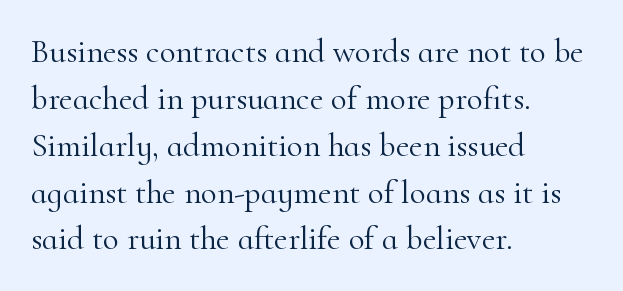
The image shows 33 px light serif type, upright; set left-aligned, normal line spacing (1.42x), normal letter spacing, not underlined; high stroke contrast and a small x-height.
